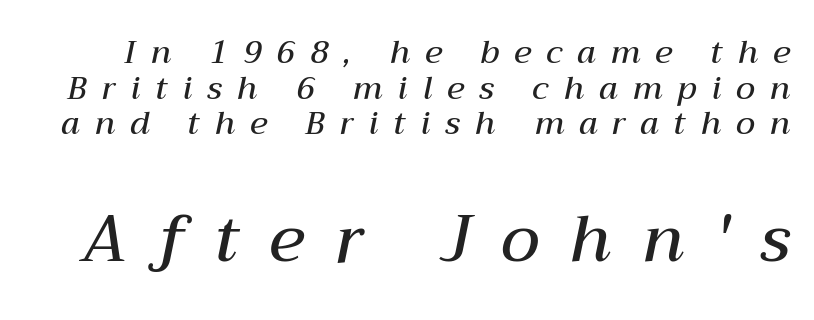
{"italic": "yes", "lean": "right", "slant_degrees": 12, "bold": "semi", "weight": "semibold", "width": "normal", "stroke_contrast": "medium", "x_height": "medium", "monospaced": "no", "underline": "no", "line_spacing": "tight", "line_spacing_ratio": 1.11, "letter_spacing": "wide", "letter_spacing_em": 0.47, "larger_block": "second", "size_ratio": 2.03, "glyph_px": 65}
